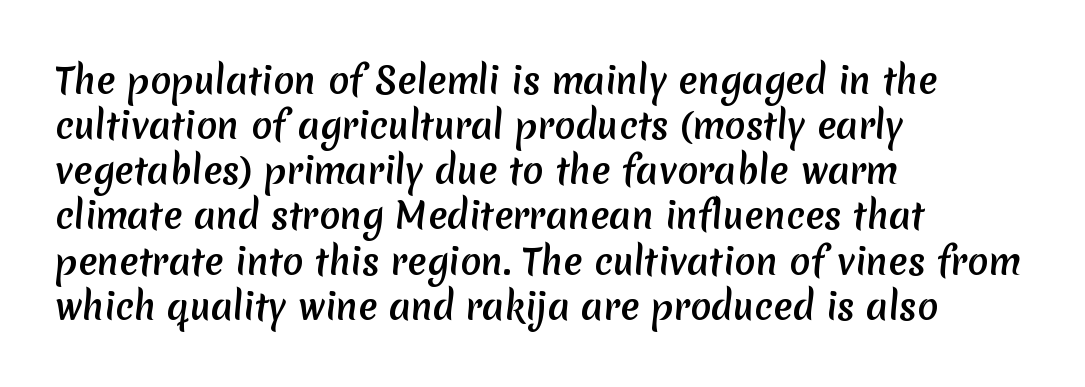
Q: Is the typeface a serif or a sans-serif typeface? A: Sans-serif.
Q: Is the text underlined? A: No.
Q: How is the paragraph aligned? A: Left-aligned.
Q: Is the spacing between letters normal or unusually wide? A: Normal.
Q: Is the spacing between lines tight, normal or loose? A: Normal.
Q: Width (condensed, normal, or wide)? A: Normal.
Q: Stroke contrast? A: Medium.
Q: x-height? A: Medium.
Q: Monospaced? A: No.
